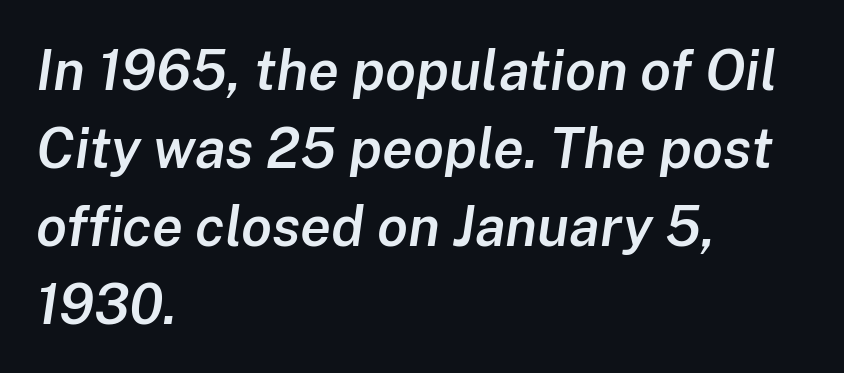
The image shows 56 px semibold type, italic (leaning right); set left-aligned, normal line spacing (1.39x), normal letter spacing, not underlined; low stroke contrast and a medium x-height.
